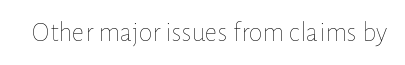
{"italic": "no", "bold": "no", "weight": "thin", "width": "normal", "stroke_contrast": "low", "x_height": "medium", "monospaced": "no", "underline": "no", "letter_spacing": "normal", "letter_spacing_em": 0.0, "glyph_px": 28}
